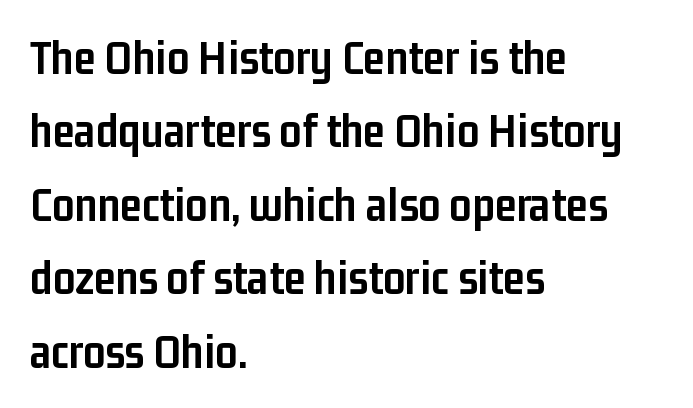
Q: Is the text bold? A: Yes.
Q: Is the text italic (slanted)? A: No, it is upright.
Q: Is the typeface a serif or a sans-serif typeface? A: Sans-serif.
Q: Is the text underlined? A: No.
Q: How is the paragraph aligned? A: Left-aligned.
Q: Is the spacing between letters normal or unusually wide? A: Normal.
Q: Is the spacing between lines tight, normal or loose? A: Normal.
Q: Width (condensed, normal, or wide)? A: Condensed.
Q: Stroke contrast? A: Low.
Q: x-height? A: Medium.
Q: Monospaced? A: No.
